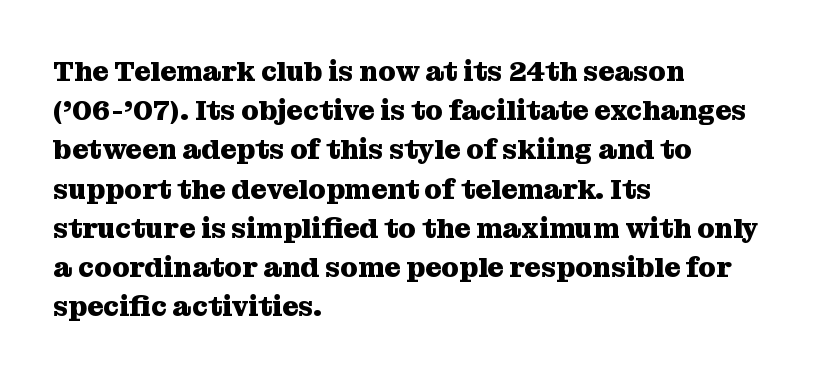
{"serif": "yes", "italic": "no", "bold": "yes", "weight": "heavy", "width": "normal", "stroke_contrast": "medium", "x_height": "medium", "monospaced": "no", "underline": "no", "align": "left", "line_spacing": "normal", "line_spacing_ratio": 1.4, "letter_spacing": "normal", "letter_spacing_em": 0.0, "glyph_px": 28}
